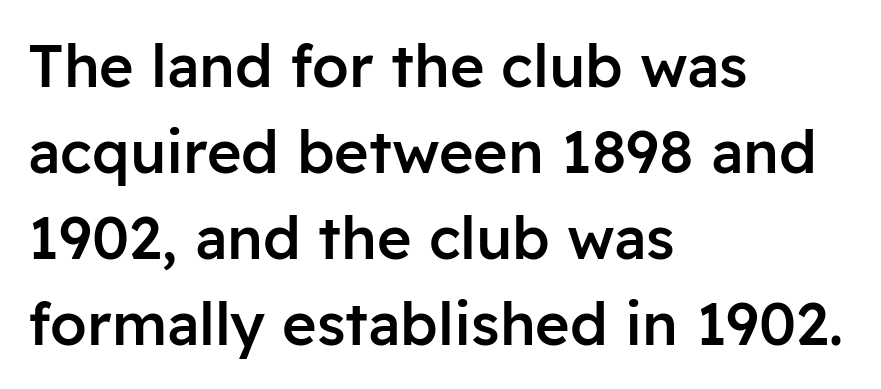
Q: Is the text bold? A: Semi-bold.
Q: Is the text italic (slanted)? A: No, it is upright.
Q: Is the typeface a serif or a sans-serif typeface? A: Sans-serif.
Q: Is the text underlined? A: No.
Q: How is the paragraph aligned? A: Left-aligned.
Q: Is the spacing between letters normal or unusually wide? A: Normal.
Q: Is the spacing between lines tight, normal or loose? A: Normal.
Q: Width (condensed, normal, or wide)? A: Normal.
Q: Stroke contrast? A: Low.
Q: x-height? A: Medium.
Q: Monospaced? A: No.
